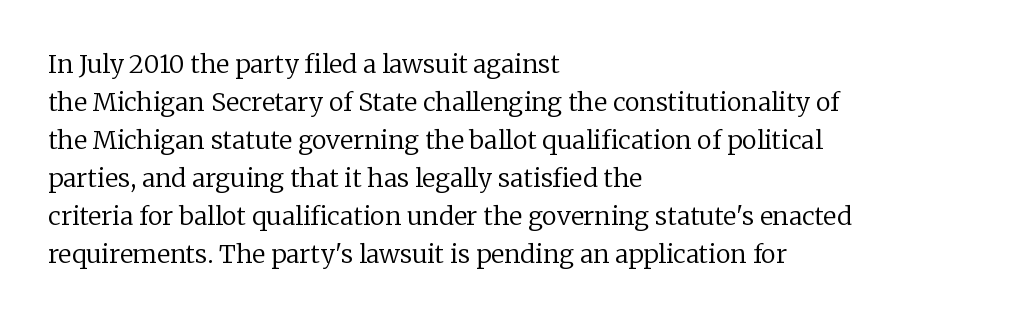
The font's upright variant was chosen for this text. The specimen omits any rule beneath the text block's lines. All the whitespace from short lines collects on the right. Tracking here is standard; glyphs follow each other at the usual distance.
